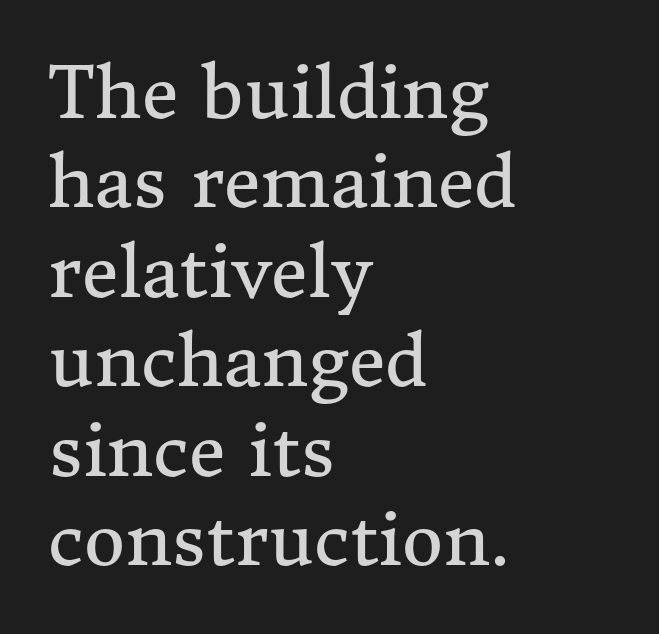
A bare baseline throughout the passage. The passage shown is not bold in any degree. Look at the bottom of the vertical strokes: they flare into serifs here. Students, note that the glyphs here touch the page at normal intervals. The letters advance in unequal steps, a hallmark of proportional type. Visually the block forms a straight wall on the left and a jagged coastline on the right.
